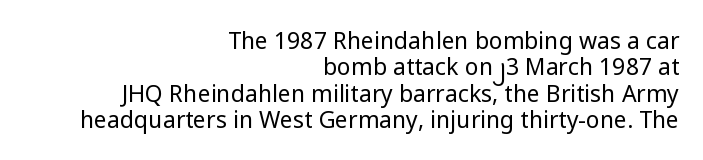
The image shows 23 px text type, upright; set right-aligned, tight line spacing (1.15x), normal letter spacing, not underlined.
